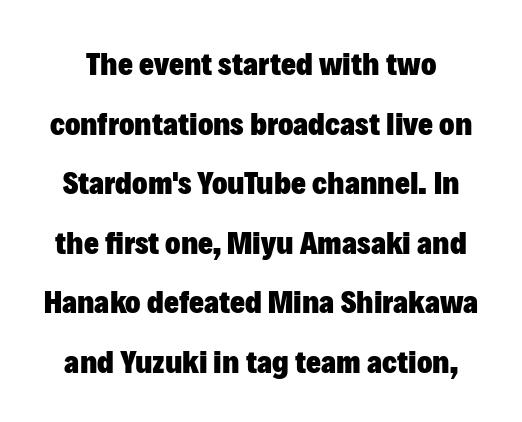
The image shows 32 px heavy sans-serif type, upright; set line spacing 1.86x, normal letter spacing, not underlined; low stroke contrast and a medium x-height.
